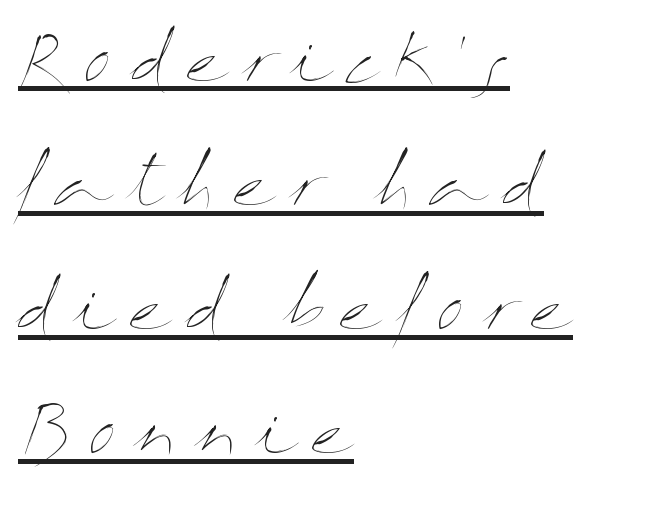
The words here are underlined. The horizontal fit of the characters is loose and conspicuously gappy. Is this a fixed-width face? No — the glyphs have proportional, varying widths.
